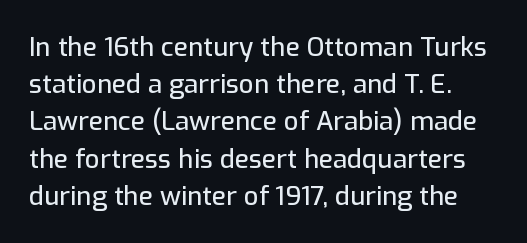
The image shows 26 px text type, upright; set left-aligned, normal line spacing (1.43x), normal letter spacing, not underlined.
